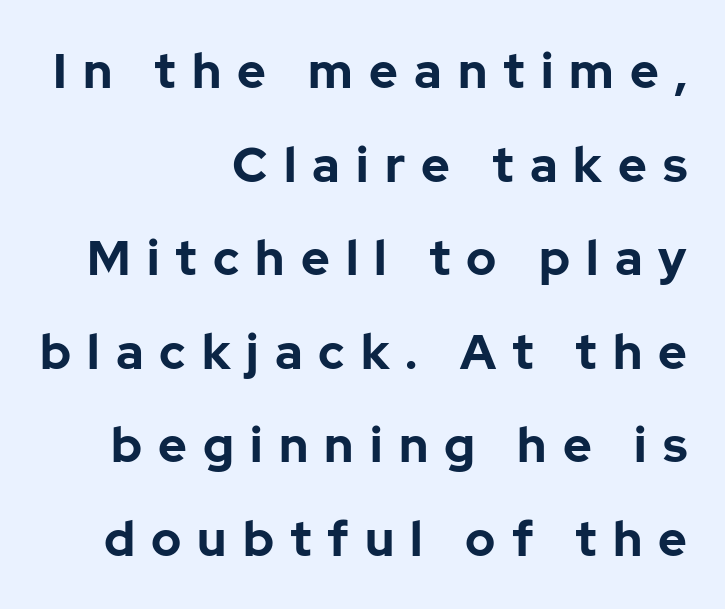
Q: Is the text bold? A: Yes.
Q: Is the text italic (slanted)? A: No, it is upright.
Q: Is the typeface a serif or a sans-serif typeface? A: Sans-serif.
Q: Is the text underlined? A: No.
Q: How is the paragraph aligned? A: Right-aligned.
Q: Is the spacing between letters normal or unusually wide? A: Unusually wide.
Q: Is the spacing between lines tight, normal or loose? A: Loose.
Q: Width (condensed, normal, or wide)? A: Normal.
Q: Stroke contrast? A: Low.
Q: x-height? A: Medium.
Q: Monospaced? A: No.
